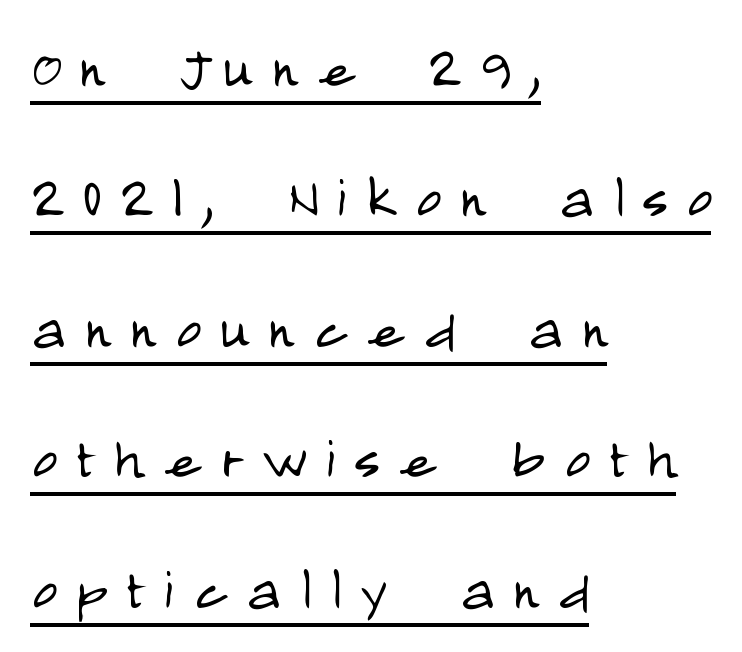
{"serif": "no", "italic": "no", "bold": "no", "weight": "light", "width": "condensed", "stroke_contrast": "low", "x_height": "large", "monospaced": "no", "underline": "yes", "align": "left", "line_spacing_ratio": 1.89, "letter_spacing": "wide", "letter_spacing_em": 0.28, "glyph_px": 69}
